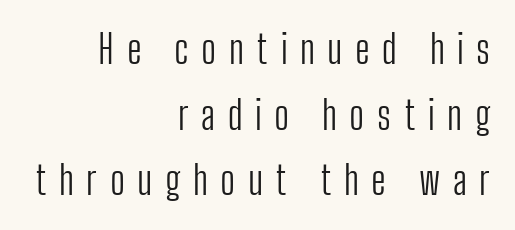
{"serif": "no", "italic": "no", "bold": "no", "weight": "light", "width": "condensed", "stroke_contrast": "low", "x_height": "medium", "monospaced": "no", "underline": "no", "align": "right", "line_spacing": "normal", "line_spacing_ratio": 1.68, "letter_spacing": "wide", "letter_spacing_em": 0.32, "glyph_px": 39}
